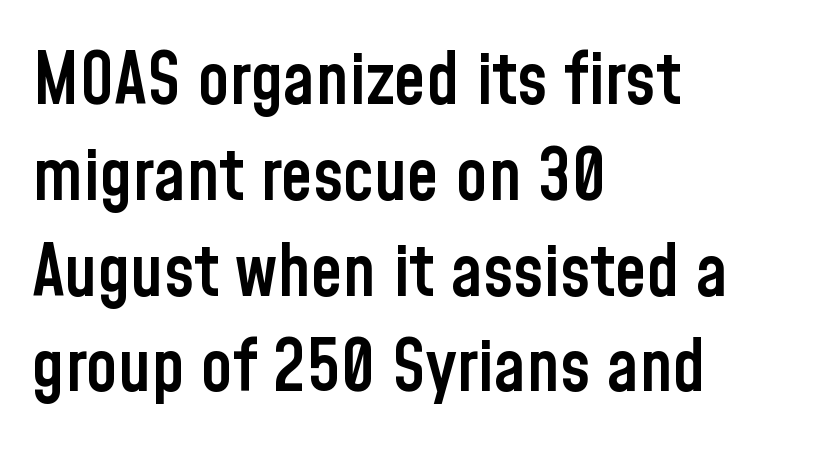
{"serif": "no", "italic": "no", "bold": "semi", "weight": "semibold", "width": "condensed", "stroke_contrast": "low", "x_height": "medium", "monospaced": "no", "underline": "no", "align": "left", "line_spacing": "normal", "line_spacing_ratio": 1.33, "letter_spacing": "normal", "letter_spacing_em": 0.0, "glyph_px": 72}
